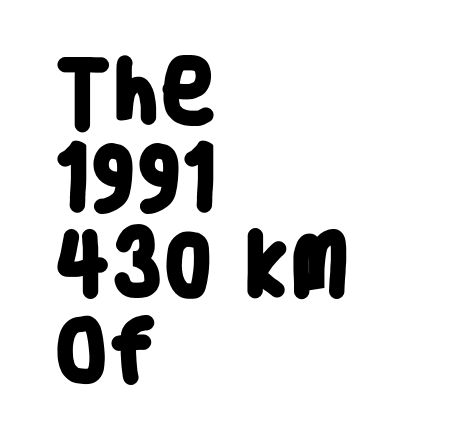
The image shows 69 px heavy, condensed sans-serif type; set left-aligned, normal line spacing (1.25x), normal letter spacing, not underlined; low stroke contrast and a large x-height.
